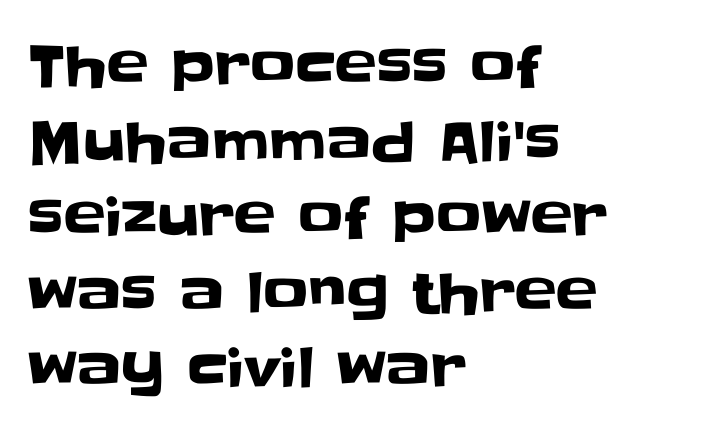
The zone under the glyphs is completely vacant. I'd call this a sans setting — the letters go barefoot. Leading matches the norm, producing a regular column. Alignment: flush left. The passage shown has conventional tracking throughout.
